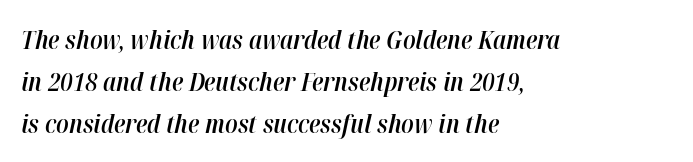
Emphasis-style slanted type is in use. The type is set solid horizontally, with unmodified tracking. I'd describe the lettering as semibold — firm but not a full bold. Decoration check: the copy has no underline. Regarding leading, the lines here are spaced in the standard way.
